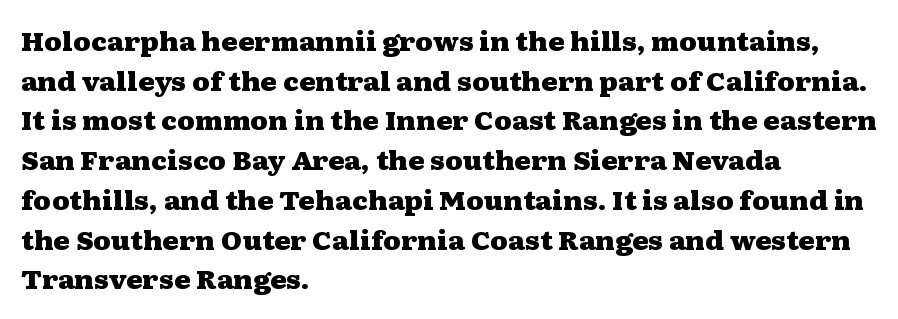
Q: Is the text bold? A: Yes.
Q: Is the text italic (slanted)? A: No, it is upright.
Q: Is the text underlined? A: No.
Q: How is the paragraph aligned? A: Left-aligned.
Q: Is the spacing between letters normal or unusually wide? A: Normal.
Q: Is the spacing between lines tight, normal or loose? A: Normal.
